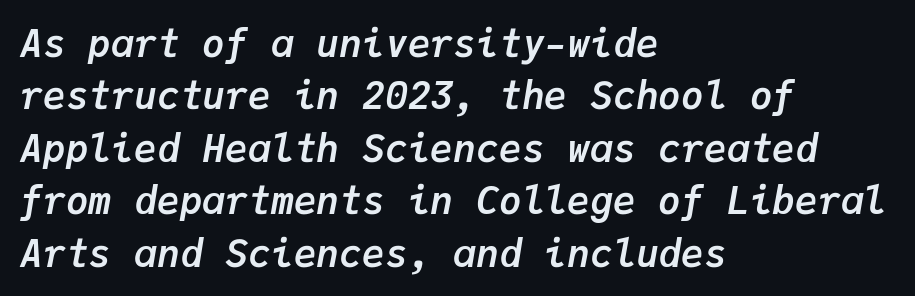
{"italic": "yes", "lean": "right", "slant_degrees": 9, "bold": "yes", "weight": "semibold", "width": "normal", "stroke_contrast": "low", "x_height": "medium", "monospaced": "yes", "underline": "no", "align": "left", "line_spacing": "normal", "line_spacing_ratio": 1.38, "letter_spacing": "normal", "letter_spacing_em": 0.0, "glyph_px": 38}
